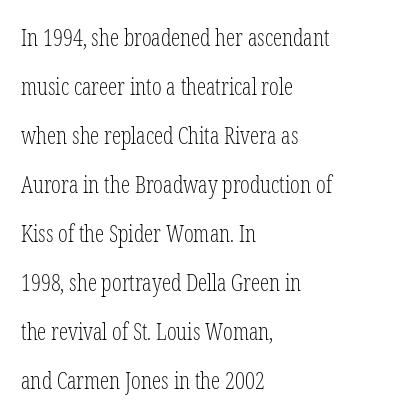
{"italic": "no", "bold": "no", "underline": "no", "align": "left", "line_spacing": "loose", "line_spacing_ratio": 2.13, "letter_spacing": "normal", "letter_spacing_em": 0.0, "glyph_px": 23}
